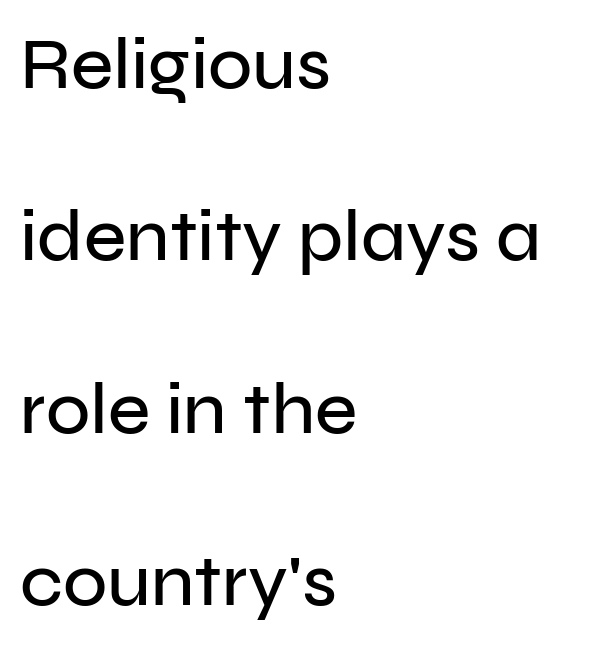
The image shows 73 px sans-serif type, upright; set left-aligned, loose line spacing (2.36x), normal letter spacing, not underlined; low stroke contrast and a medium x-height.
